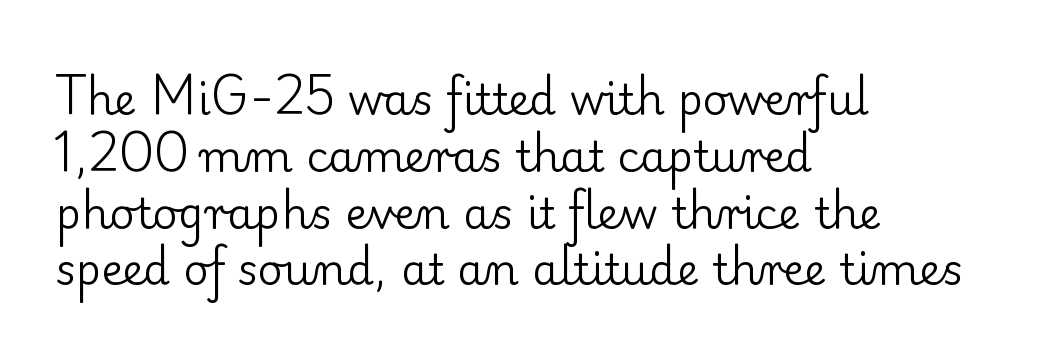
{"serif": "yes", "italic": "no", "bold": "no", "weight": "regular", "width": "normal", "stroke_contrast": "low", "x_height": "small", "monospaced": "no", "underline": "no", "align": "left", "line_spacing": "normal", "line_spacing_ratio": 1.32, "letter_spacing": "normal", "letter_spacing_em": 0.0, "glyph_px": 43}
